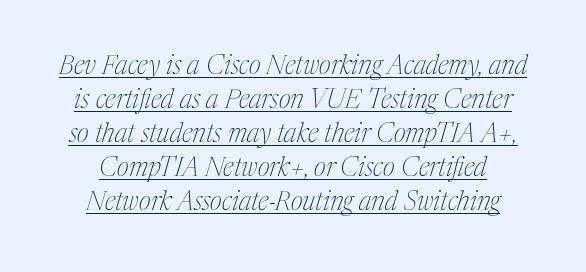
Q: Is the text bold? A: No.
Q: Is the text italic (slanted)? A: Yes, it leans right by about 17 degrees.
Q: Is the text underlined? A: Yes.
Q: Is the spacing between letters normal or unusually wide? A: Normal.
Q: Is the spacing between lines tight, normal or loose? A: Normal.
